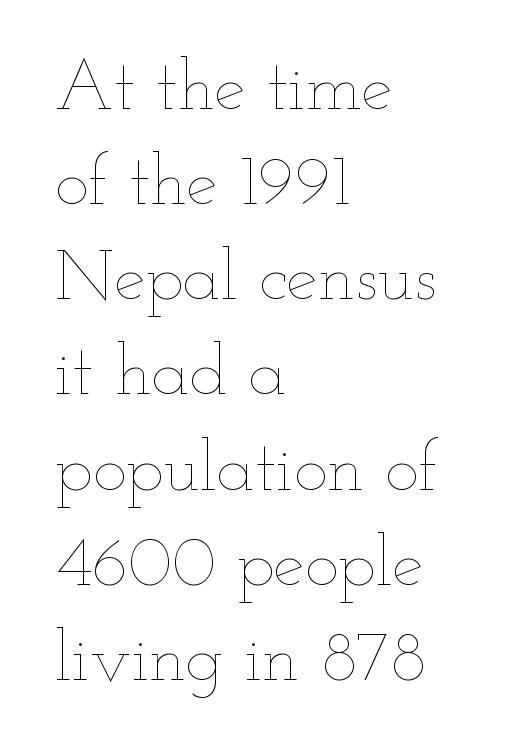
On a weight scale, this lands at 450 or below. Upright lettering throughout. The horizontal fit of the characters is conventional and even. Compared with a centered layout, this one pins lines to the left instead. A bare baseline throughout the passage. Character widths vary here, with narrow letters taking less room than wide ones.
